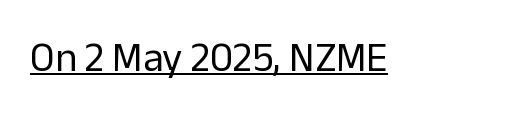
Q: Is the text bold? A: No.
Q: Is the text italic (slanted)? A: No, it is upright.
Q: Is the typeface a serif or a sans-serif typeface? A: Sans-serif.
Q: Is the text underlined? A: Yes.
Q: Is the spacing between letters normal or unusually wide? A: Normal.
Q: Width (condensed, normal, or wide)? A: Normal.
Q: Stroke contrast? A: Low.
Q: x-height? A: Medium.
Q: Monospaced? A: No.
